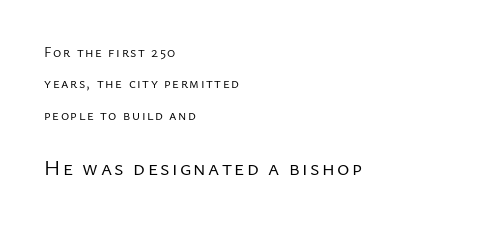
Rows of type keep a wide berth in the vertical direction. If you drew a line through each stem, it would be perfectly vertical. The typeface has the unassuming heft of standard copy or less. The following chunk of copy outweighs the initial chunk in type size. Is the block centered? No — it sits flush against the left margin.
